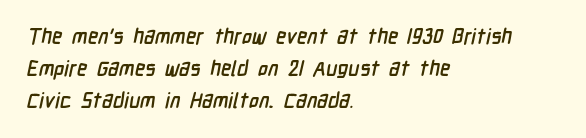
The image shows 21 px bold type; set left-aligned, normal line spacing (1.52x), normal letter spacing, not underlined.
